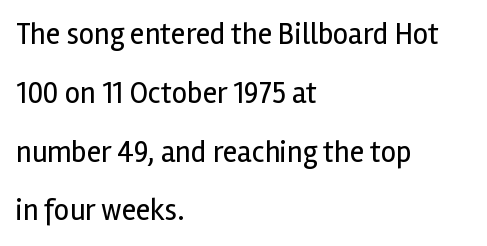
The passage shown has conventional tracking throughout. Airy leading. This sample has the flowing, uneven cadence of proportional lettering. Summary of weight: not heavy and not bold. These lines are composed in type without serifs. The letters stand straight up with perfectly vertical stems.
